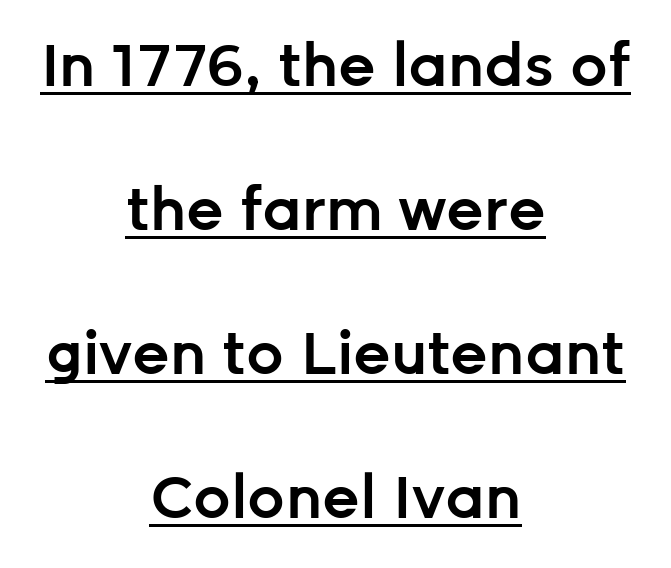
Q: Is the text bold? A: Semi-bold.
Q: Is the text italic (slanted)? A: No, it is upright.
Q: Is the typeface a serif or a sans-serif typeface? A: Sans-serif.
Q: Is the text underlined? A: Yes.
Q: How is the paragraph aligned? A: Centered.
Q: Is the spacing between letters normal or unusually wide? A: Normal.
Q: Is the spacing between lines tight, normal or loose? A: Loose.
Q: Width (condensed, normal, or wide)? A: Normal.
Q: Stroke contrast? A: Low.
Q: x-height? A: Medium.
Q: Monospaced? A: No.
